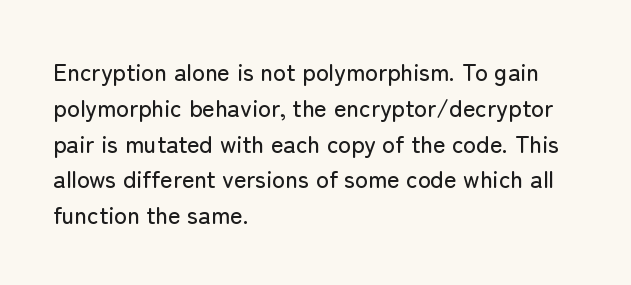
Summary of vertical rhythm: regular, with standard interline spacing. Is the block centered? No — it sits flush against the left margin. Nobody drew a line under any word here. Unlike italic type, these characters show no tilt at all.
